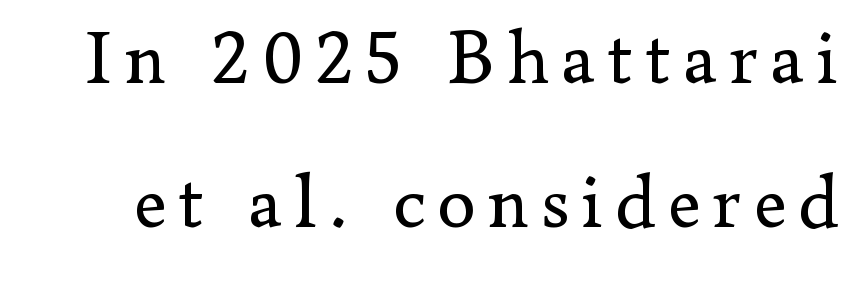
The image shows 77 px regular-weight serif type, upright; set line spacing 1.87x, not underlined; low stroke contrast and a small x-height.
